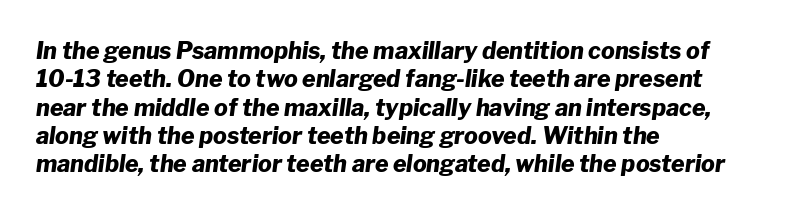
Q: Is the text bold? A: Yes.
Q: Is the text italic (slanted)? A: Yes, it leans right by about 8 degrees.
Q: Is the text underlined? A: No.
Q: How is the paragraph aligned? A: Left-aligned.
Q: Is the spacing between letters normal or unusually wide? A: Normal.
